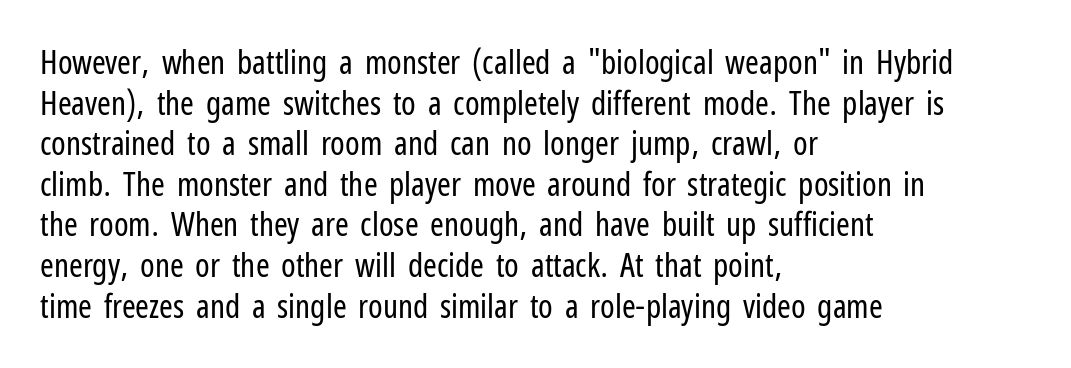
The words here are not underlined. Are there feet on the stems? There aren't — it's a sans. Does the lettering tilt? It doesn't — this is upright. Varying glyph widths throughout — classic text-font behaviour. The strokes are not fattened; the text isn't bold.
